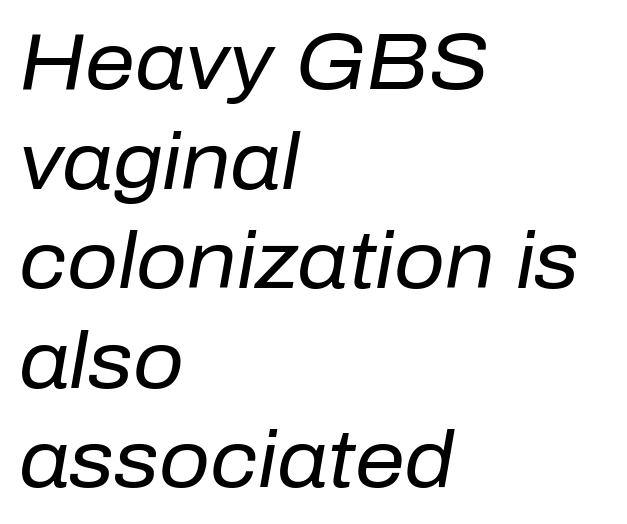
Q: Is the text bold? A: No.
Q: Is the text italic (slanted)? A: Yes, it leans right by about 10 degrees.
Q: Is the text underlined? A: No.
Q: How is the paragraph aligned? A: Left-aligned.
Q: Is the spacing between letters normal or unusually wide? A: Normal.
Q: Is the spacing between lines tight, normal or loose? A: Normal.
Q: Width (condensed, normal, or wide)? A: Normal.
Q: Stroke contrast? A: Low.
Q: x-height? A: Medium.
Q: Monospaced? A: No.
